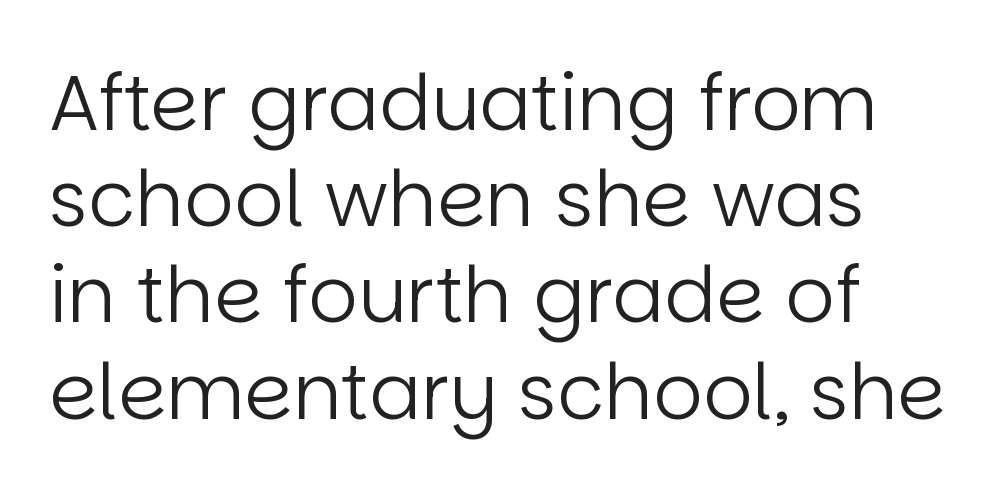
The image shows 77 px regular-weight sans-serif type, upright; set normal line spacing (1.25x), normal letter spacing, not underlined; low stroke contrast and a large x-height.
